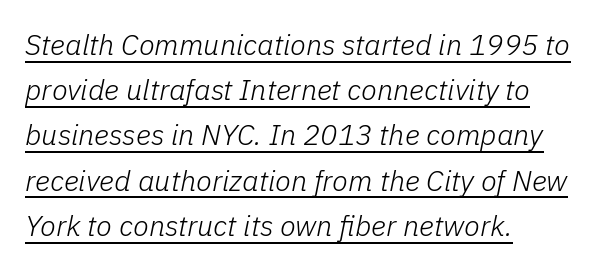
{"italic": "yes", "lean": "right", "slant_degrees": 11, "bold": "no", "weight": "light", "width": "normal", "stroke_contrast": "low", "x_height": "medium", "monospaced": "no", "underline": "yes", "align": "left", "line_spacing": "normal", "line_spacing_ratio": 1.56, "letter_spacing": "normal", "letter_spacing_em": 0.0, "glyph_px": 29}
